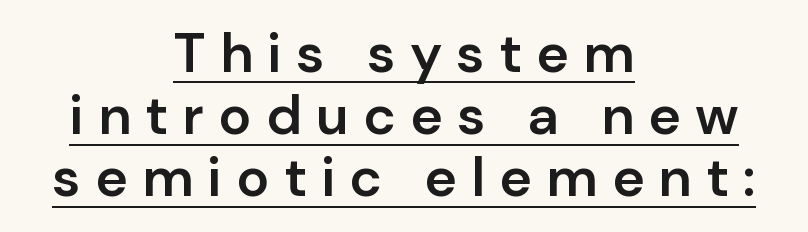
{"serif": "no", "italic": "no", "bold": "semi", "weight": "semibold", "width": "normal", "stroke_contrast": "low", "x_height": "medium", "monospaced": "no", "underline": "yes", "align": "center", "line_spacing": "tight", "line_spacing_ratio": 1.13, "letter_spacing": "wide", "letter_spacing_em": 0.26, "glyph_px": 55}
